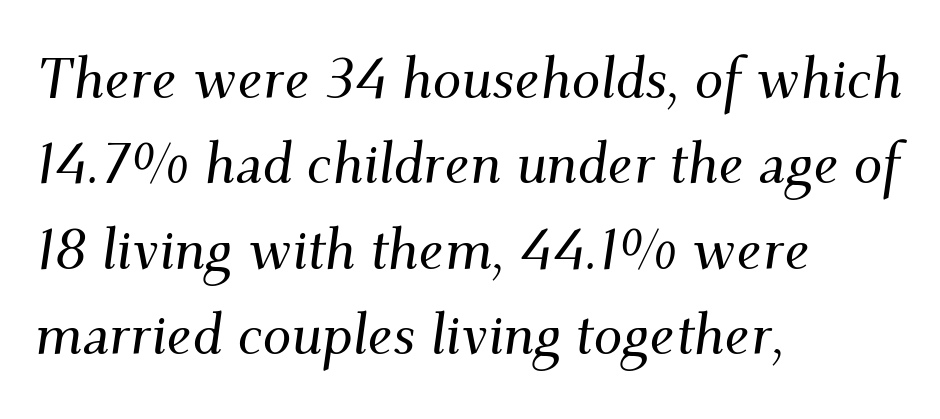
{"serif": "yes", "italic": "yes", "lean": "right", "slant_degrees": 9, "width": "normal", "stroke_contrast": "medium", "x_height": "small", "monospaced": "no", "underline": "no", "align": "left", "line_spacing": "normal", "line_spacing_ratio": 1.5, "letter_spacing": "normal", "letter_spacing_em": 0.0, "glyph_px": 57}
